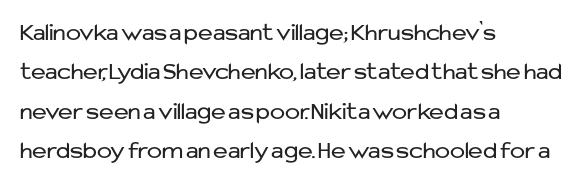
This block has exactly the height ordinary leading produces. Heft: none added — not bold. The face used here is rendered with its standard letterfit. Horizontally, the lines are justified to the leading edge only.
